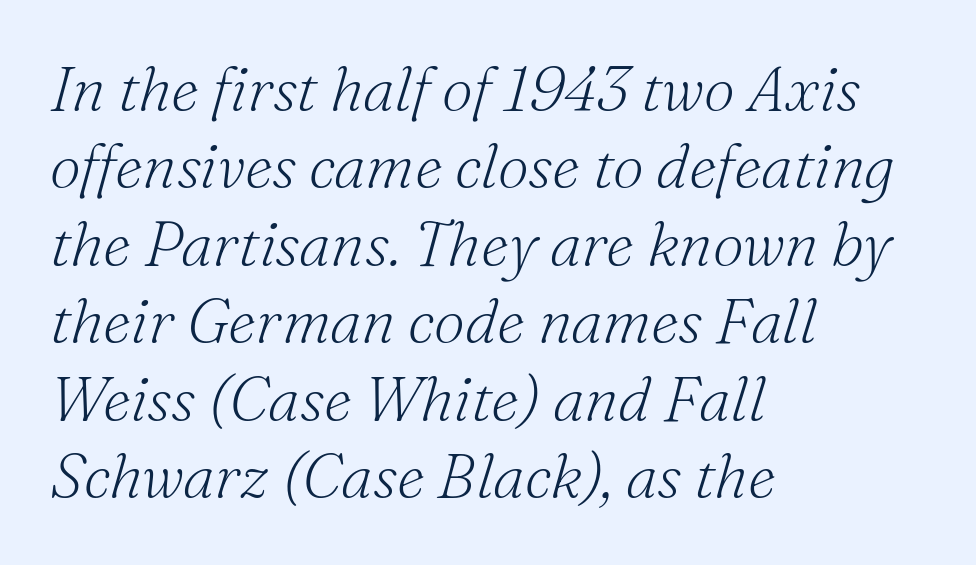
Q: Is the text bold? A: No.
Q: Is the text italic (slanted)? A: Yes, it leans right by about 16 degrees.
Q: Is the typeface a serif or a sans-serif typeface? A: Serif.
Q: Is the text underlined? A: No.
Q: How is the paragraph aligned? A: Left-aligned.
Q: Is the spacing between letters normal or unusually wide? A: Normal.
Q: Is the spacing between lines tight, normal or loose? A: Normal.
Q: Width (condensed, normal, or wide)? A: Normal.
Q: Stroke contrast? A: Medium.
Q: x-height? A: Small.
Q: Monospaced? A: No.
